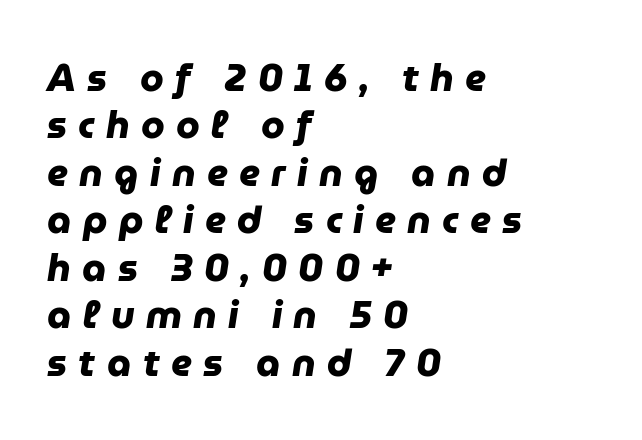
The image shows 38 px heavy sans-serif type; set left-aligned, normal line spacing (1.25x), unusually wide letter spacing (+0.3 em), not underlined; low stroke contrast and a medium x-height.
